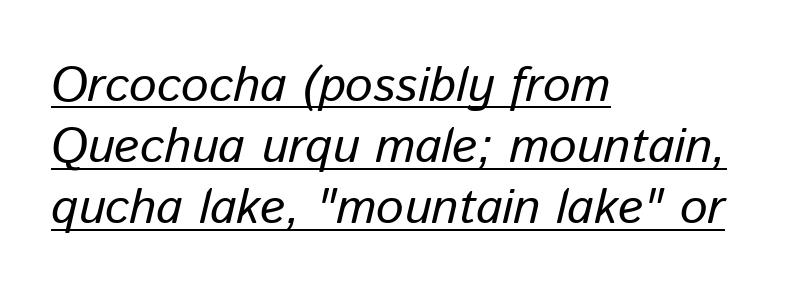
These lines sit exactly where default settings would place them. This rendering features underlined lettering. Spacing verdict: proportional, widths tailored to each character. These lines stack with their left ends in a neat column.
